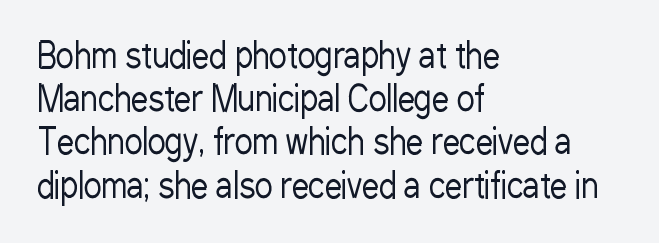
The image shows 34 px regular-weight, condensed sans-serif type, upright; set left-aligned, normal line spacing (1.27x), normal letter spacing, not underlined; low stroke contrast and a medium x-height.
